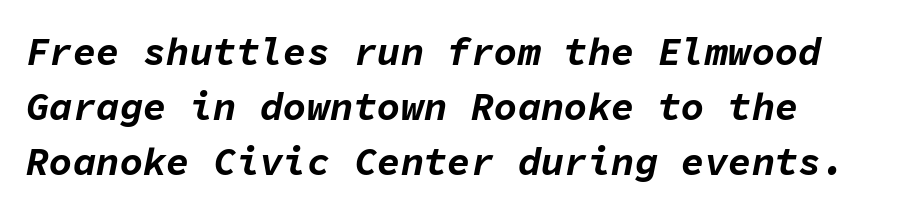
The image shows 39 px bold type, italic (leaning right), monospaced; set left-aligned, normal line spacing (1.41x), normal letter spacing, not underlined; low stroke contrast and a medium x-height.
